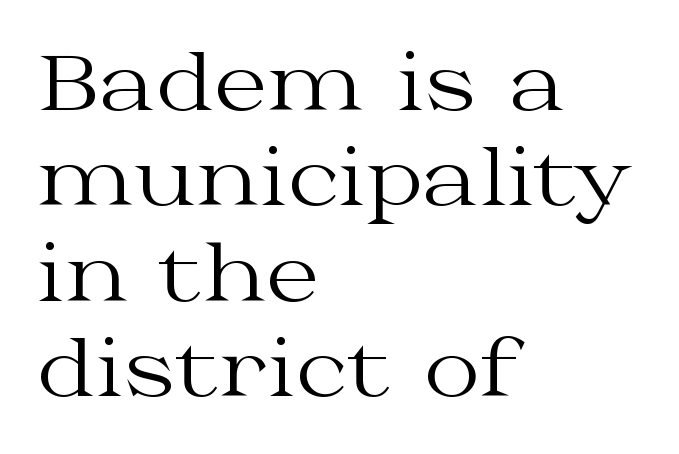
{"serif": "yes", "italic": "no", "bold": "no", "weight": "regular", "width": "wide", "stroke_contrast": "medium", "x_height": "medium", "monospaced": "no", "underline": "no", "align": "left", "line_spacing_ratio": 1.24, "letter_spacing": "normal", "letter_spacing_em": 0.0, "glyph_px": 77}
